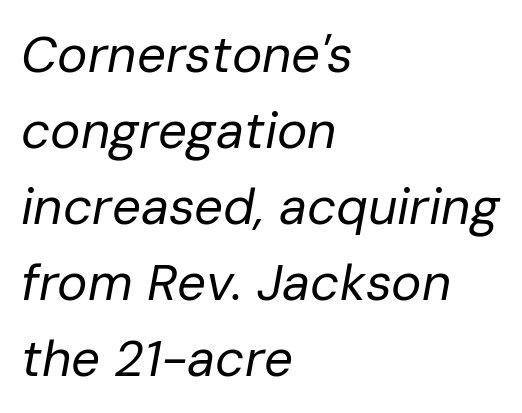
{"italic": "yes", "lean": "right", "slant_degrees": 10, "bold": "no", "weight": "regular", "width": "normal", "stroke_contrast": "low", "x_height": "medium", "monospaced": "no", "underline": "no", "align": "left", "line_spacing": "normal", "line_spacing_ratio": 1.49, "letter_spacing": "normal", "letter_spacing_em": 0.0, "glyph_px": 51}
